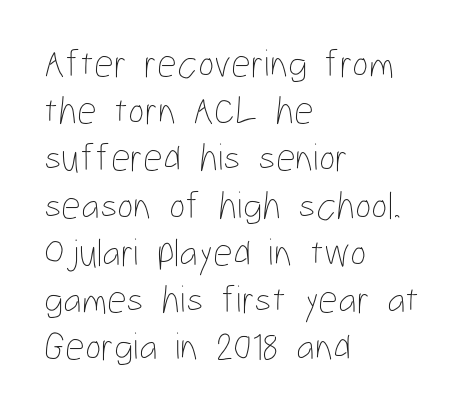
The image shows 39 px thin, condensed type, upright; set left-aligned, line spacing 1.21x, normal letter spacing, not underlined; low stroke contrast and a medium x-height.
